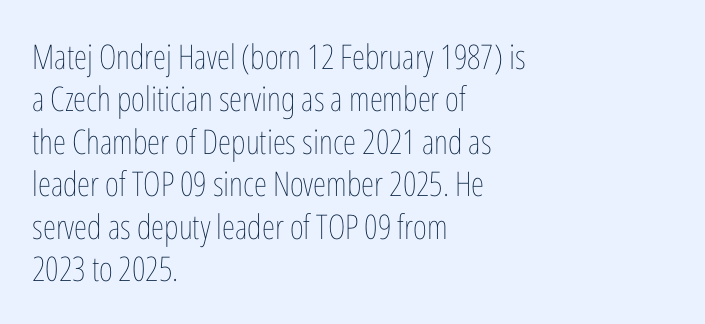
Tall strokes in this sample are plumb rather than angled. Where is the straight margin? On the left. The rendering uses a moderate line-height, typical for paragraphs. No word sits above an underline. The gaps between neighbouring characters are ordinary and unremarkable.
